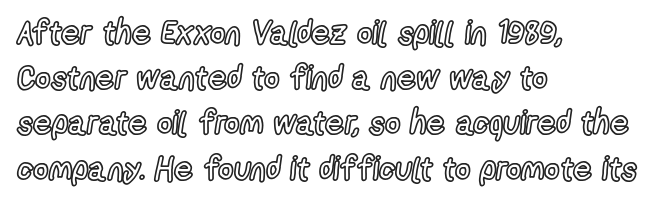
{"width": "condensed", "x_height": "medium", "monospaced": "no", "underline": "no", "align": "left", "line_spacing": "normal", "line_spacing_ratio": 1.37, "letter_spacing": "normal", "letter_spacing_em": 0.0, "glyph_px": 33}
